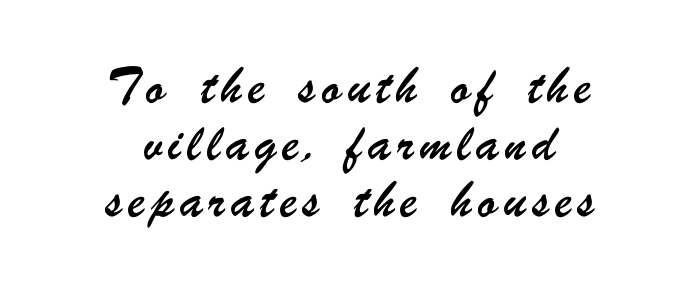
{"underline": "no", "align": "center", "line_spacing": "loose", "line_spacing_ratio": 2.47, "letter_spacing": "wide", "letter_spacing_em": 0.24, "glyph_px": 23}
